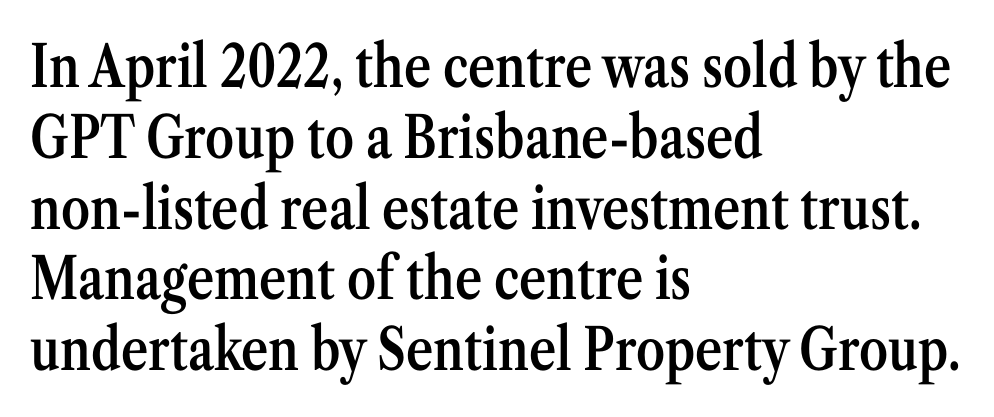
The image shows 58 px semibold, condensed serif type, upright; set left-aligned, line spacing 1.22x, normal letter spacing, not underlined; medium stroke contrast and a medium x-height.
